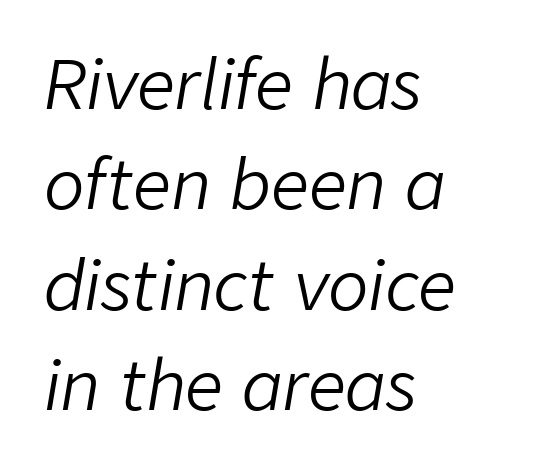
Q: Is the text bold? A: No.
Q: Is the text italic (slanted)? A: Yes, it leans right by about 9 degrees.
Q: Is the text underlined? A: No.
Q: How is the paragraph aligned? A: Left-aligned.
Q: Is the spacing between letters normal or unusually wide? A: Normal.
Q: Is the spacing between lines tight, normal or loose? A: Normal.
Q: Width (condensed, normal, or wide)? A: Normal.
Q: Stroke contrast? A: Low.
Q: x-height? A: Medium.
Q: Monospaced? A: No.
